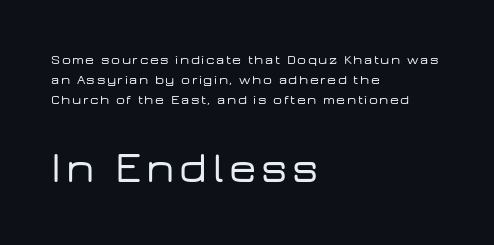
Q: Is the text italic (slanted)? A: No, it is upright.
Q: Is the typeface a serif or a sans-serif typeface? A: Sans-serif.
Q: Is the text underlined? A: No.
Q: How is the paragraph aligned? A: Left-aligned.
Q: Is the spacing between lines tight, normal or loose? A: Normal.
Q: Which block of text is set in a larger size, the first (top) or the second (bottom)? A: The second (bottom) one.
Q: Width (condensed, normal, or wide)? A: Wide.
Q: Stroke contrast? A: Low.
Q: x-height? A: Medium.
Q: Monospaced? A: No.
